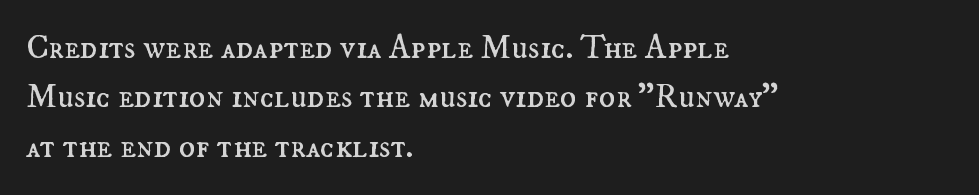
{"italic": "no", "bold": "no", "weight": "regular", "width": "normal", "stroke_contrast": "medium", "x_height": "small", "monospaced": "no", "underline": "no", "align": "left", "line_spacing": "normal", "line_spacing_ratio": 1.45, "letter_spacing": "normal", "letter_spacing_em": 0.0, "glyph_px": 34}
